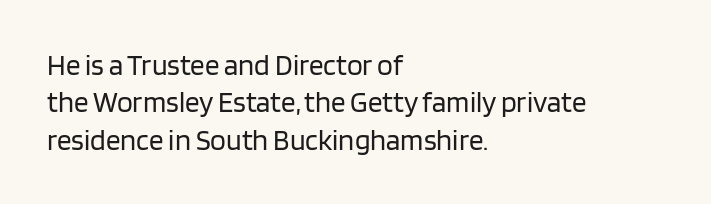
Q: Is the text bold? A: No.
Q: Is the text italic (slanted)? A: No, it is upright.
Q: Is the typeface a serif or a sans-serif typeface? A: Sans-serif.
Q: Is the text underlined? A: No.
Q: How is the paragraph aligned? A: Left-aligned.
Q: Is the spacing between letters normal or unusually wide? A: Normal.
Q: Is the spacing between lines tight, normal or loose? A: Normal.
Q: Width (condensed, normal, or wide)? A: Normal.
Q: Stroke contrast? A: Low.
Q: x-height? A: Large.
Q: Monospaced? A: No.
